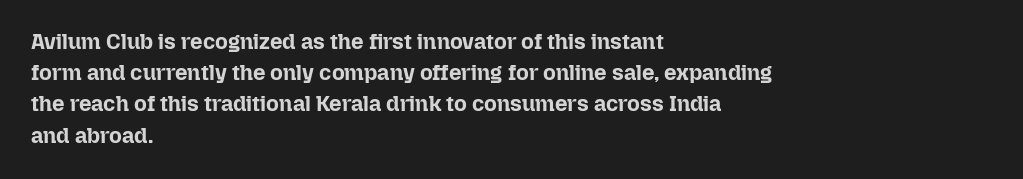
In CSS terms this would be text-align: left. Baseline-to-baseline distance is the conventional proportion of letter height. Notice how the stems are strictly vertical — no italics here. The space beneath each line is pristine and unruled. Spacing between characters is what you'd get straight out of the box. The passage shown is emphatically bold.
